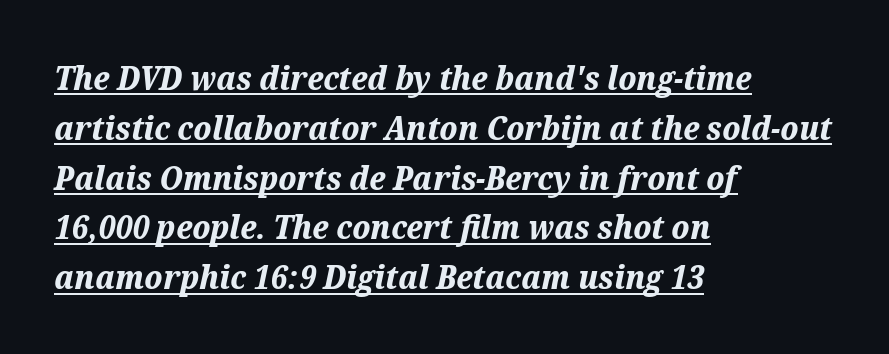
{"italic": "yes", "lean": "right", "slant_degrees": 12, "bold": "yes", "weight": "bold", "width": "normal", "stroke_contrast": "medium", "x_height": "medium", "monospaced": "no", "underline": "yes", "align": "left", "line_spacing": "normal", "line_spacing_ratio": 1.51, "letter_spacing": "normal", "letter_spacing_em": 0.0, "glyph_px": 33}
